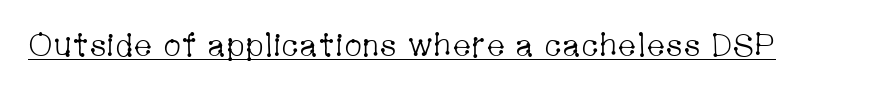
The passage shown is typed in a proportional face where columns would drift. The letters stand straight up with perfectly vertical stems. Ink coverage per letter is moderate at most. These lines keep a tight, regular rhythm from letter to letter.
